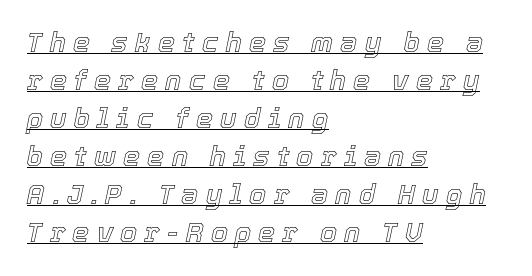
Q: Is the text italic (slanted)? A: Yes, it leans right by about 12 degrees.
Q: Is the text underlined? A: Yes.
Q: How is the paragraph aligned? A: Left-aligned.
Q: Is the spacing between letters normal or unusually wide? A: Unusually wide.
Q: Is the spacing between lines tight, normal or loose? A: Normal.
